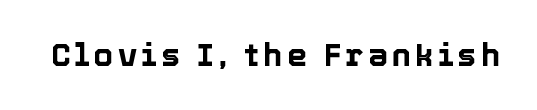
Q: Is the text italic (slanted)? A: No, it is upright.
Q: Is the text underlined? A: No.
Q: Width (condensed, normal, or wide)? A: Normal.
Q: x-height? A: Medium.
Q: Monospaced? A: No.
